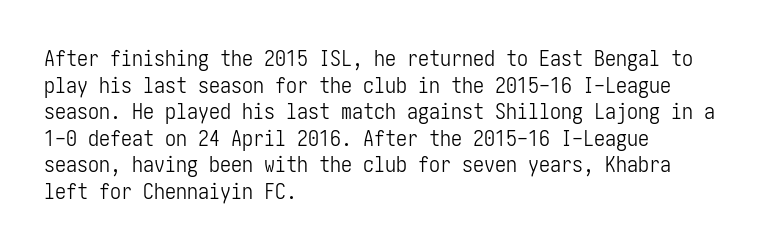
Q: Is the text bold? A: No.
Q: Is the text italic (slanted)? A: No, it is upright.
Q: Is the text underlined? A: No.
Q: How is the paragraph aligned? A: Left-aligned.
Q: Is the spacing between letters normal or unusually wide? A: Normal.
